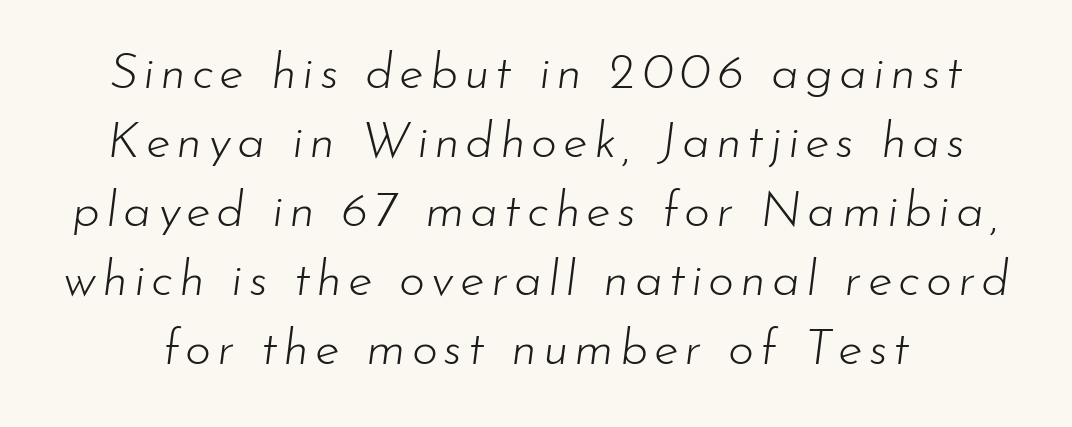
The image shows 50 px light type, italic (leaning right); set normal line spacing (1.38x), not underlined; low stroke contrast and a small x-height.
